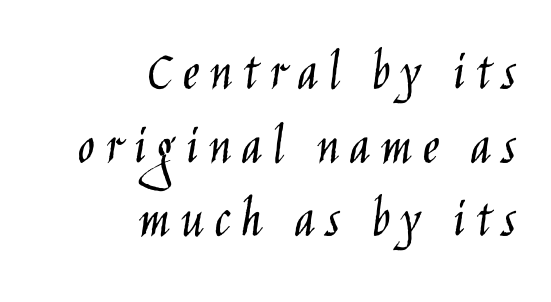
{"serif": "no", "bold": "no", "weight": "light", "width": "condensed", "stroke_contrast": "low", "x_height": "large", "monospaced": "no", "underline": "no", "align": "right", "line_spacing": "normal", "line_spacing_ratio": 1.29, "glyph_px": 57}
